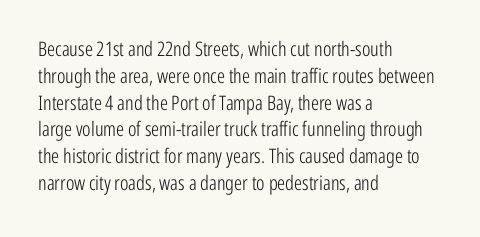
Unlike italic type, these characters show no tilt at all. Honestly, there is no underline to notice here at all. The ragged edge is on the right, which tells us the setting is flush left. Tracking here is standard; glyphs follow each other at the usual distance.
